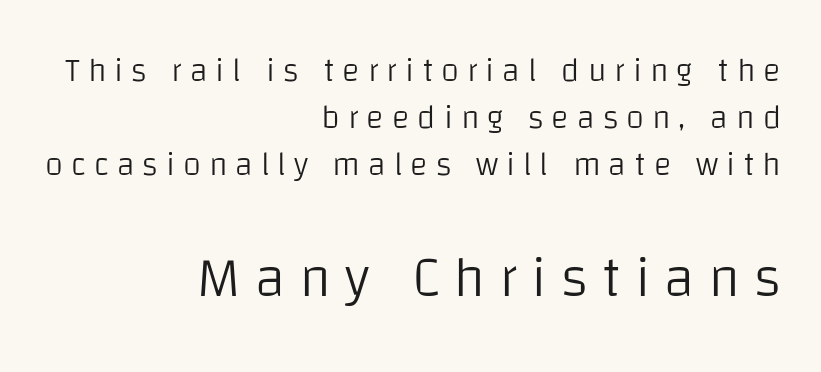
This reads as an unemphasized weight, regular at the heaviest. The strip under each line holds only bare page. Character size in the trailing block exceeds that of the leading block. It's the straight-up-and-down kind of type. Examine the stroke ends and you'll find no serifs. Do the characters align in a grid? No, the font is proportional.
